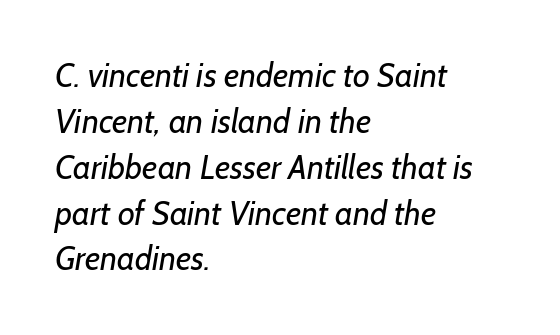
Q: Is the text bold? A: No.
Q: Is the typeface a serif or a sans-serif typeface? A: Sans-serif.
Q: Is the text underlined? A: No.
Q: How is the paragraph aligned? A: Left-aligned.
Q: Is the spacing between letters normal or unusually wide? A: Normal.
Q: Is the spacing between lines tight, normal or loose? A: Normal.
Q: Width (condensed, normal, or wide)? A: Normal.
Q: Stroke contrast? A: Low.
Q: x-height? A: Medium.
Q: Monospaced? A: No.
